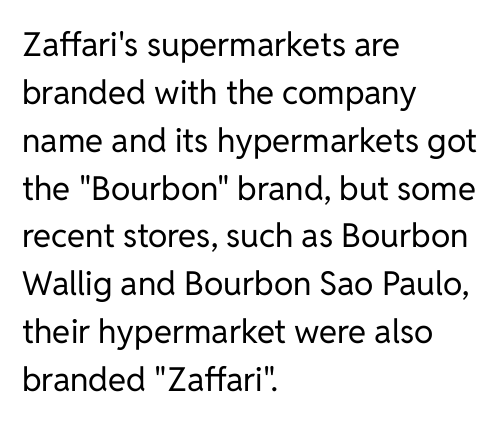
The image shows 33 px regular-weight sans-serif type, upright; set left-aligned, normal line spacing (1.45x), normal letter spacing, not underlined; low stroke contrast and a medium x-height.
